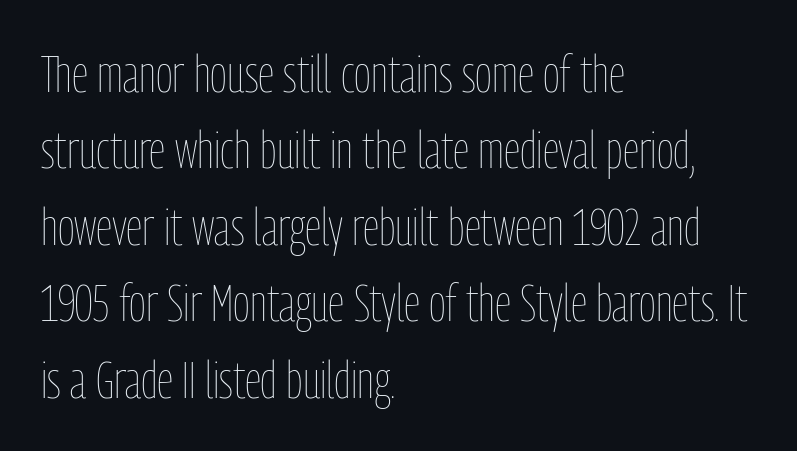
Q: Is the text bold? A: No.
Q: Is the text italic (slanted)? A: No, it is upright.
Q: Is the text underlined? A: No.
Q: How is the paragraph aligned? A: Left-aligned.
Q: Is the spacing between letters normal or unusually wide? A: Normal.
Q: Is the spacing between lines tight, normal or loose? A: Normal.
Q: Width (condensed, normal, or wide)? A: Condensed.
Q: Stroke contrast? A: Low.
Q: x-height? A: Medium.
Q: Monospaced? A: No.
